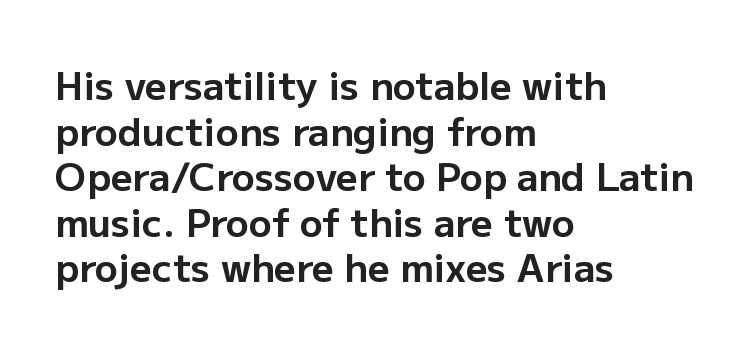
{"serif": "no", "italic": "no", "bold": "yes", "weight": "bold", "width": "normal", "stroke_contrast": "low", "x_height": "medium", "monospaced": "no", "underline": "no", "align": "left", "line_spacing_ratio": 1.2, "letter_spacing": "normal", "letter_spacing_em": 0.0, "glyph_px": 38}
